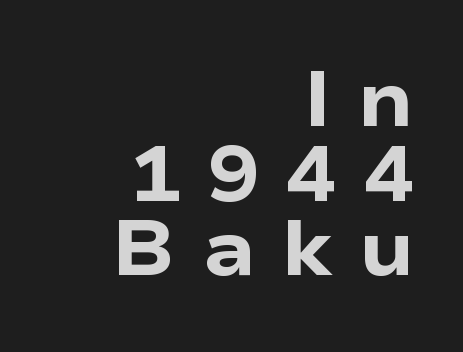
Q: Is the text bold? A: Yes.
Q: Is the text italic (slanted)? A: No, it is upright.
Q: Is the typeface a serif or a sans-serif typeface? A: Sans-serif.
Q: Is the text underlined? A: No.
Q: How is the paragraph aligned? A: Right-aligned.
Q: Is the spacing between letters normal or unusually wide? A: Unusually wide.
Q: Is the spacing between lines tight, normal or loose? A: Tight.
Q: Width (condensed, normal, or wide)? A: Wide.
Q: Stroke contrast? A: Low.
Q: x-height? A: Medium.
Q: Monospaced? A: No.
